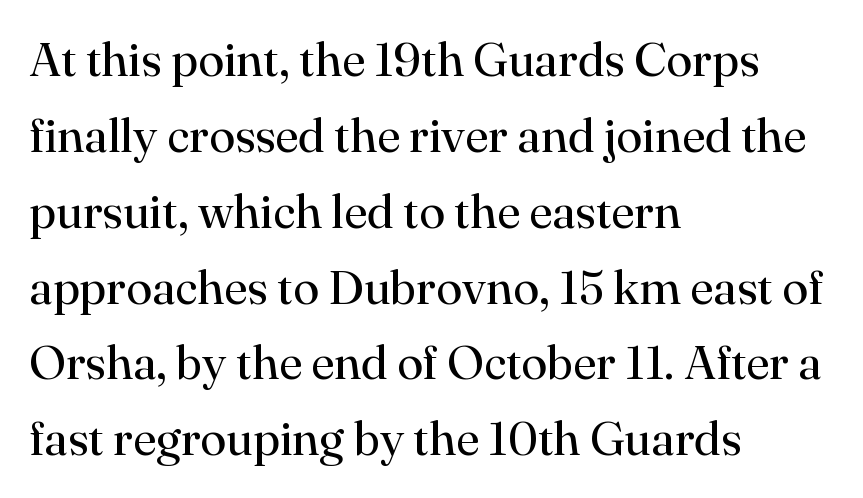
{"serif": "yes", "italic": "no", "bold": "no", "weight": "regular", "width": "normal", "stroke_contrast": "high", "x_height": "small", "monospaced": "no", "underline": "no", "align": "left", "line_spacing": "normal", "line_spacing_ratio": 1.58, "letter_spacing": "normal", "letter_spacing_em": 0.0, "glyph_px": 48}
